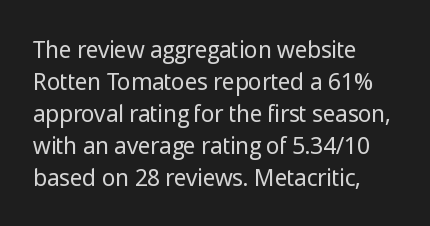
Caption: standard tracking, unaltered. Does the leading feel generous? No, just average. The lines are quadded left. Check the space under the baseline: it is left empty.
